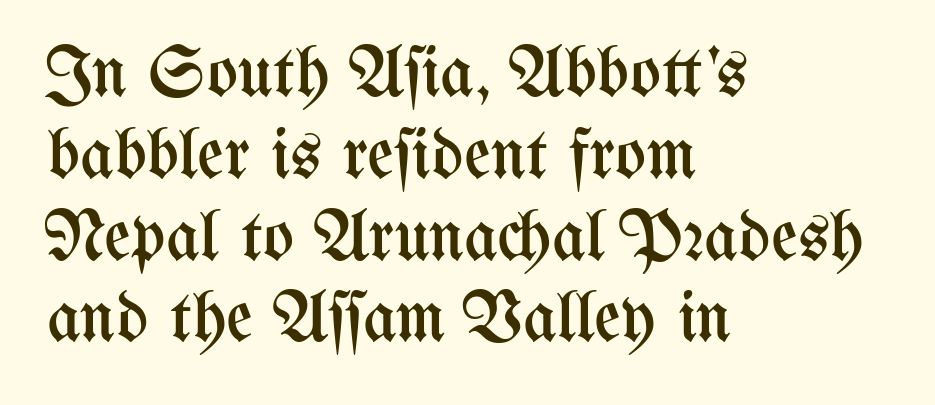
Q: Is the text bold? A: No.
Q: Is the text italic (slanted)? A: No, it is upright.
Q: Is the text underlined? A: No.
Q: How is the paragraph aligned? A: Left-aligned.
Q: Is the spacing between letters normal or unusually wide? A: Normal.
Q: Is the spacing between lines tight, normal or loose? A: Tight.
Q: Width (condensed, normal, or wide)? A: Condensed.
Q: Stroke contrast? A: Medium.
Q: x-height? A: Medium.
Q: Monospaced? A: No.
